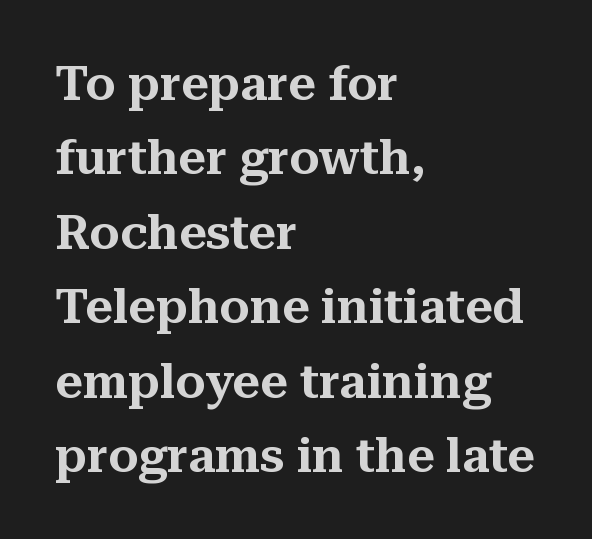
Normally led — the rows are evenly, conventionally spaced. This is the regular roman posture of the typeface. The space directly below the letters is spotless. The passage shown is typed in a proportional face where columns would drift. These lines are composed in type with serifs. Leftover space on each line is placed entirely after the last word.
